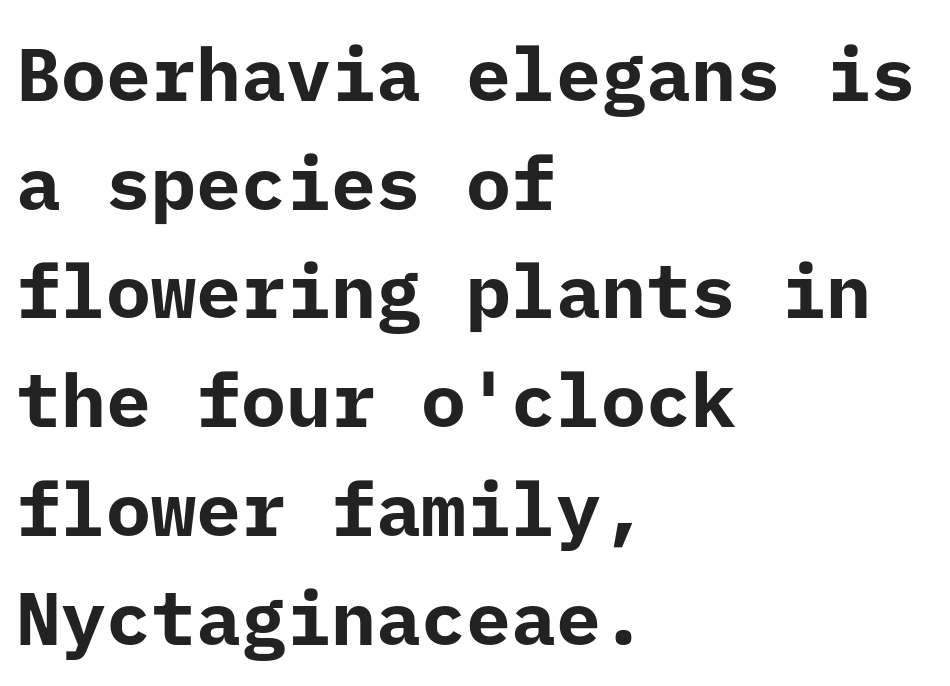
Weight check: bold — yes, fully. Descenders are the only things crossing below the line. The rendering anchors every line to the left-hand side. Look at the bottom of the vertical strokes: they stop flat, with no serifs. Compared with typical paragraphs, the rows here are spaced about the same.
